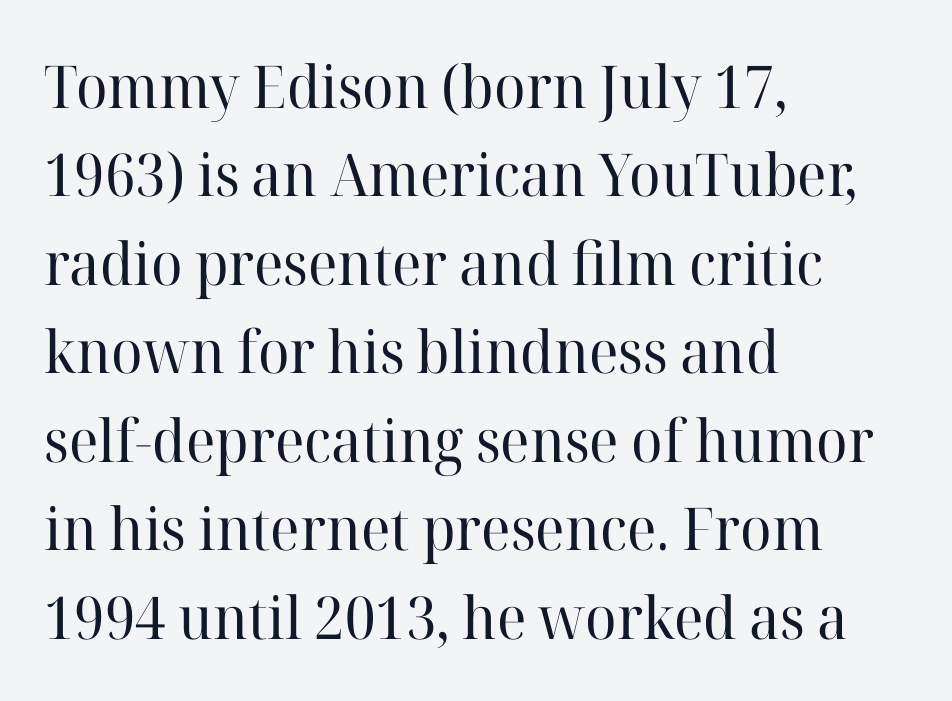
This block has exactly the height ordinary leading produces. Weight class: somewhere from thin through regular. Is this a fixed-width face? No — the glyphs have proportional, varying widths. The letters sit at their default tracking, neither squeezed nor spread.
